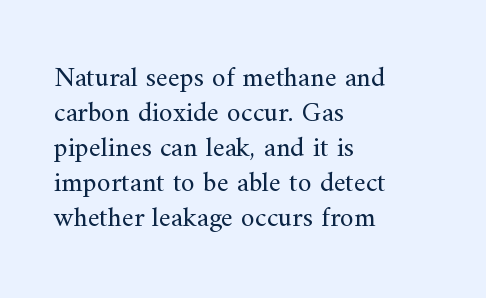
This sample has the flowing, uneven cadence of proportional lettering. Reading down the block, your eye returns to a fixed left position each line. Posture: upright roman. How would I describe the line gaps? Plain and ordinary.
